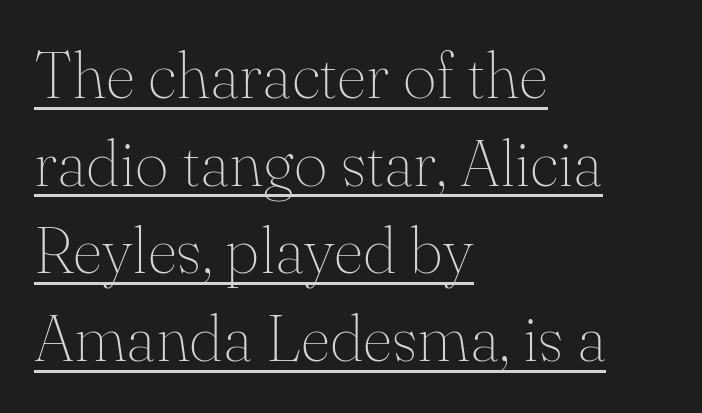
The image shows 65 px thin serif type, upright; set left-aligned, normal line spacing (1.35x), normal letter spacing, underlined; medium stroke contrast and a small x-height.
